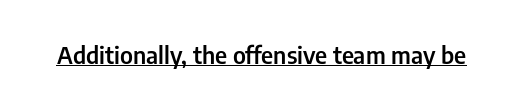
The image shows 24 px text type, upright; set normal letter spacing, underlined.
